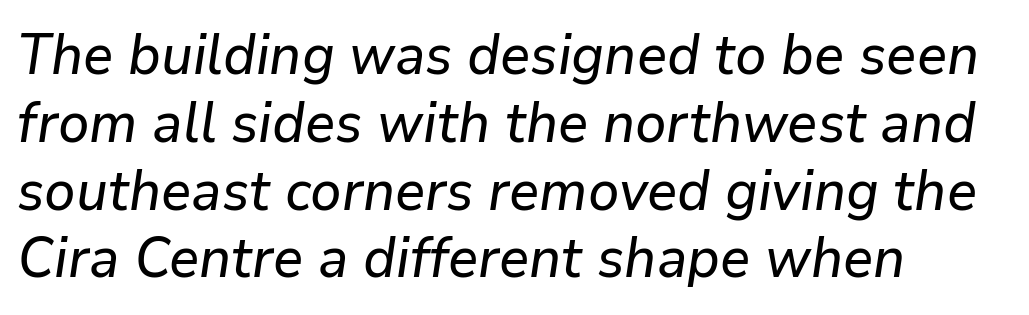
{"italic": "yes", "lean": "right", "slant_degrees": 9, "width": "normal", "stroke_contrast": "low", "x_height": "medium", "monospaced": "no", "underline": "no", "align": "left", "line_spacing_ratio": 1.21, "letter_spacing": "normal", "letter_spacing_em": 0.0, "glyph_px": 56}
